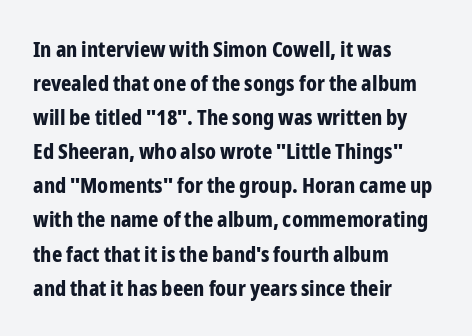
Underline: absent. Default kerning and tracking; the words read as compact shapes. Successive baselines arrive at the customary interval. You can tell it's not italic because the verticals are truly vertical. One-word summary of the alignment: left. These lines carry a lot of weight — the face is fully bold.
